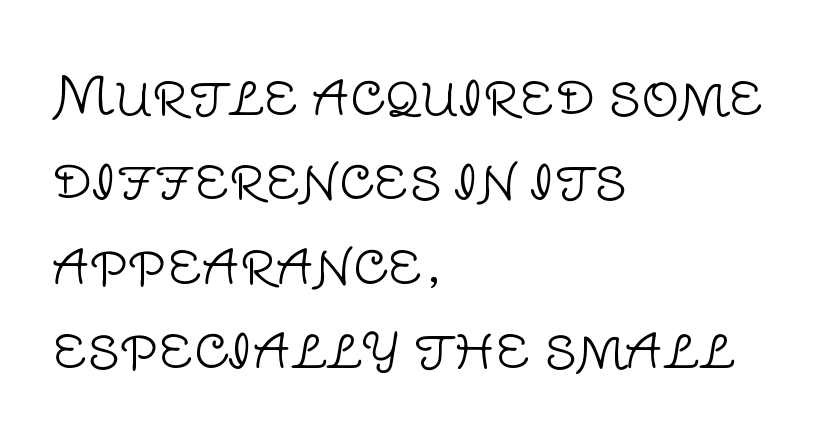
{"serif": "no", "bold": "no", "weight": "light", "width": "normal", "stroke_contrast": "low", "x_height": "large", "monospaced": "no", "underline": "no", "align": "left", "line_spacing": "normal", "line_spacing_ratio": 1.59, "letter_spacing": "normal", "letter_spacing_em": 0.0, "glyph_px": 53}
